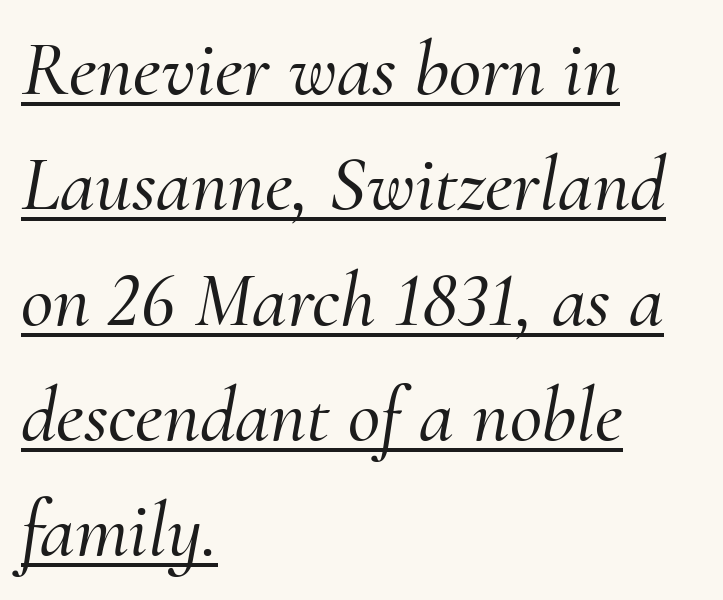
The image shows 79 px serif type, italic (leaning right); set left-aligned, normal line spacing (1.46x), normal letter spacing, underlined; medium stroke contrast and a small x-height.
